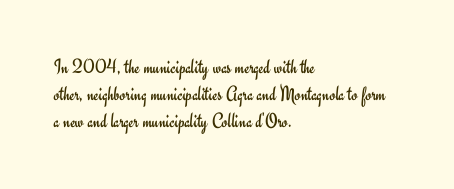
The image shows 21 px text type; set left-aligned, normal line spacing (1.28x), normal letter spacing, not underlined.
